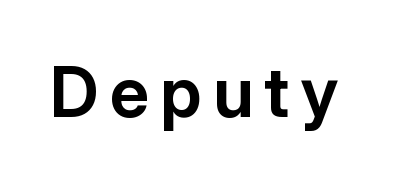
Grotesque or geometric, the face here clearly has no serifs. Has an underline been added? It has not. Stroke thickness is high; the sample reads as a true bold. Tall strokes in this sample are plumb rather than angled.
